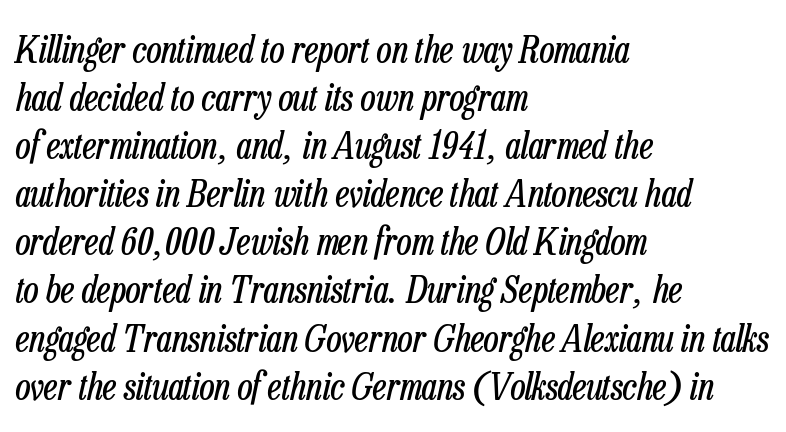
The image shows 37 px regular-weight, condensed type, italic (leaning right); set left-aligned, normal line spacing (1.3x), normal letter spacing, not underlined; low stroke contrast and a medium x-height.
